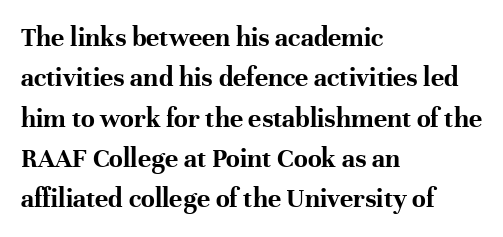
Q: Is the text bold? A: Yes.
Q: Is the text italic (slanted)? A: No, it is upright.
Q: Is the typeface a serif or a sans-serif typeface? A: Serif.
Q: Is the text underlined? A: No.
Q: How is the paragraph aligned? A: Left-aligned.
Q: Is the spacing between letters normal or unusually wide? A: Normal.
Q: Is the spacing between lines tight, normal or loose? A: Normal.
Q: Width (condensed, normal, or wide)? A: Normal.
Q: Stroke contrast? A: High.
Q: x-height? A: Medium.
Q: Monospaced? A: No.
